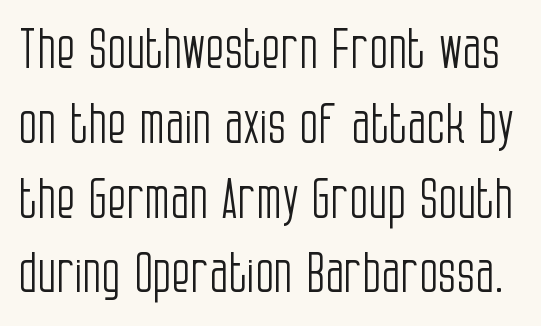
The image shows 55 px light, condensed sans-serif type, upright; set normal line spacing (1.36x), normal letter spacing, not underlined; low stroke contrast and a large x-height.
